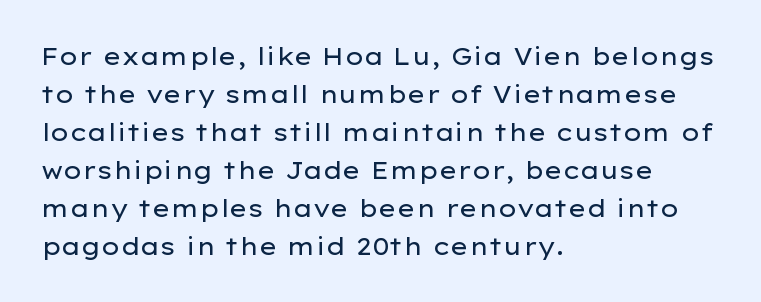
{"italic": "no", "bold": "no", "underline": "no", "align": "left", "line_spacing": "normal", "line_spacing_ratio": 1.58, "letter_spacing": "normal", "letter_spacing_em": 0.0, "glyph_px": 24}
